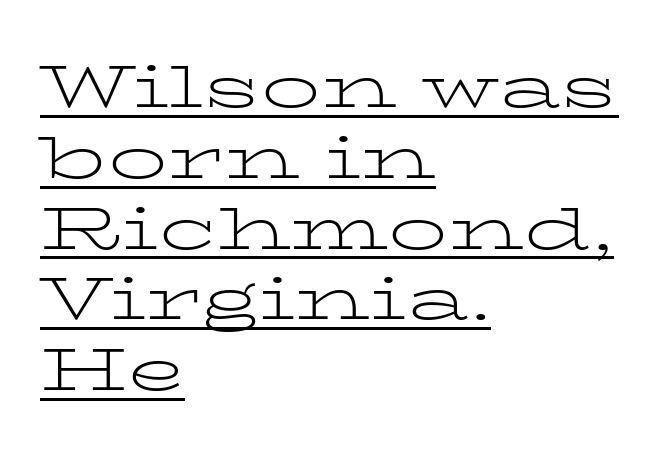
This sample uses an upright cut, with every glyph sitting square on the baseline. The string is rendered with underlining switched on. Visually the block forms a straight wall on the left and a jagged coastline on the right. Compared with typical body copy, the letter spacing here is the same. What kind of face is this? One with serifs. Character widths vary here, with narrow letters taking less room than wide ones.
